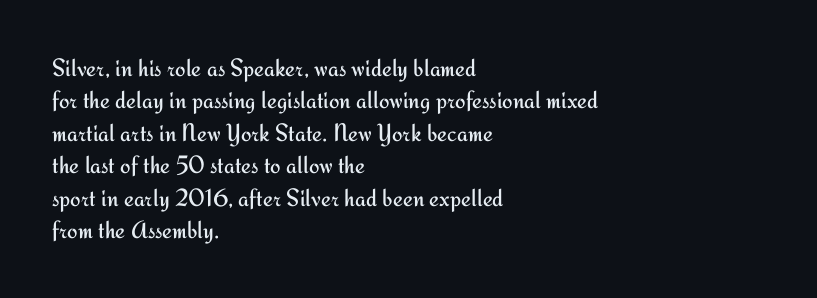
The words here are not underlined. Whoever set this chose a conventional vertical rhythm. Honestly, the letter spacing is just normal — you wouldn't notice it. Tall strokes in this sample are plumb rather than angled. Compared with a centered layout, this one pins lines to the left instead. The weight tops out at a normal text grade.
